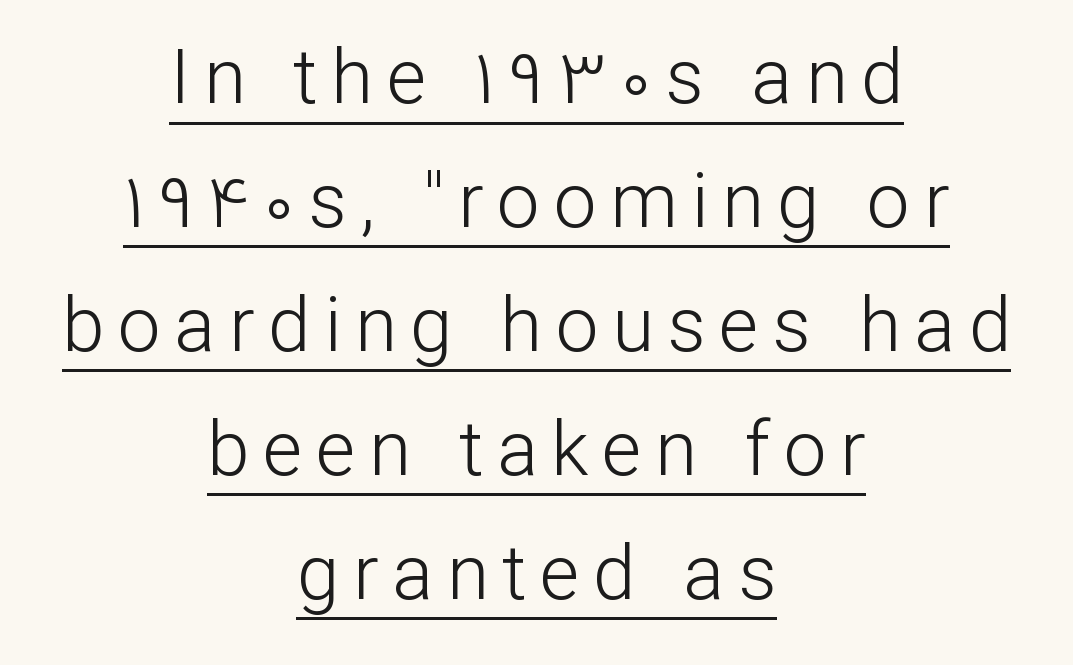
Horizontal alignment here is central, giving a formal, balanced look. Heft: none added — not bold. The face used here appears with an underline applied. The line-height multiplier appears to be the usual default.
